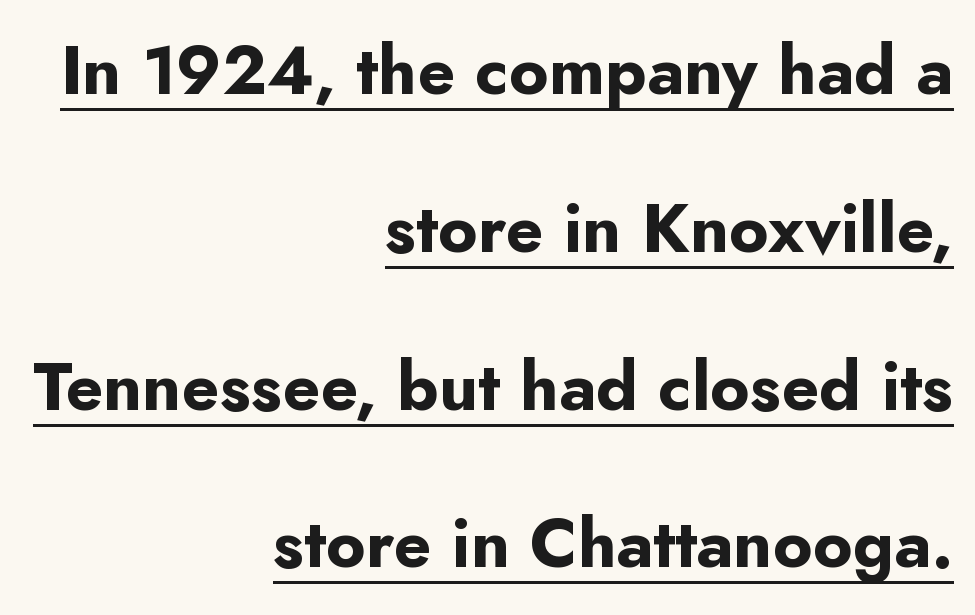
Q: Is the text bold? A: Yes.
Q: Is the text italic (slanted)? A: No, it is upright.
Q: Is the typeface a serif or a sans-serif typeface? A: Sans-serif.
Q: Is the text underlined? A: Yes.
Q: How is the paragraph aligned? A: Right-aligned.
Q: Is the spacing between letters normal or unusually wide? A: Normal.
Q: Is the spacing between lines tight, normal or loose? A: Loose.
Q: Width (condensed, normal, or wide)? A: Normal.
Q: Stroke contrast? A: Low.
Q: x-height? A: Small.
Q: Monospaced? A: No.
